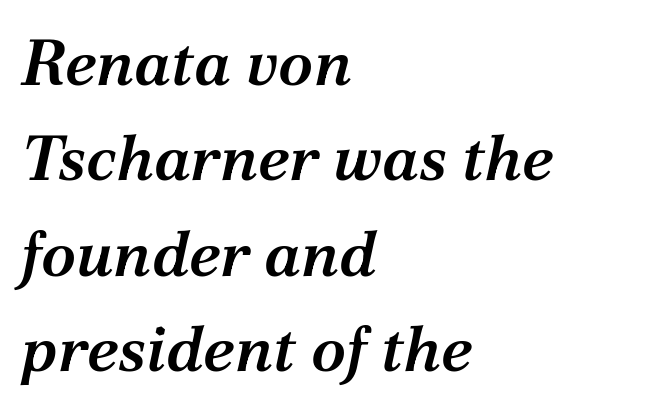
Q: Is the text bold? A: Semi-bold.
Q: Is the text italic (slanted)? A: Yes, it leans right by about 12 degrees.
Q: Is the typeface a serif or a sans-serif typeface? A: Serif.
Q: Is the text underlined? A: No.
Q: How is the paragraph aligned? A: Left-aligned.
Q: Is the spacing between letters normal or unusually wide? A: Normal.
Q: Is the spacing between lines tight, normal or loose? A: Normal.
Q: Width (condensed, normal, or wide)? A: Normal.
Q: Stroke contrast? A: Medium.
Q: x-height? A: Medium.
Q: Monospaced? A: No.
